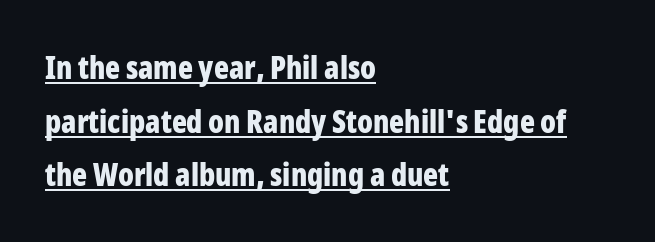
Tracking value appears to be zero — textbook default spacing. The axis of the letterforms is exactly vertical. Left-aligned paragraph, ragged on the right. This is heavy type, rendered in bold.
